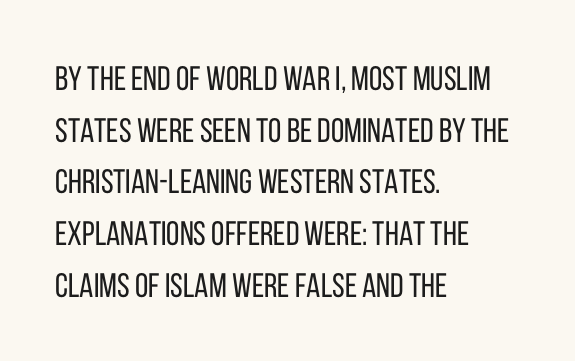
{"serif": "no", "italic": "no", "bold": "no", "weight": "regular", "width": "condensed", "stroke_contrast": "low", "x_height": "large", "monospaced": "no", "underline": "no", "align": "left", "line_spacing": "normal", "line_spacing_ratio": 1.52, "letter_spacing": "normal", "letter_spacing_em": 0.0, "glyph_px": 34}
